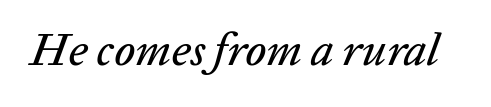
The line texture is even and compact thanks to regular tracking. Check under the words: just untouched page. This sample has the flowing, uneven cadence of proportional lettering. Emphasis-style slanted type is in use.
